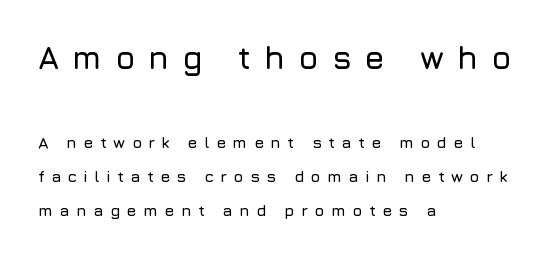
{"serif": "no", "italic": "no", "width": "normal", "stroke_contrast": "low", "x_height": "medium", "monospaced": "no", "underline": "no", "align": "left", "line_spacing": "loose", "line_spacing_ratio": 2.13, "letter_spacing": "wide", "letter_spacing_em": 0.4, "larger_block": "first", "size_ratio": 2.0, "glyph_px": 32}
